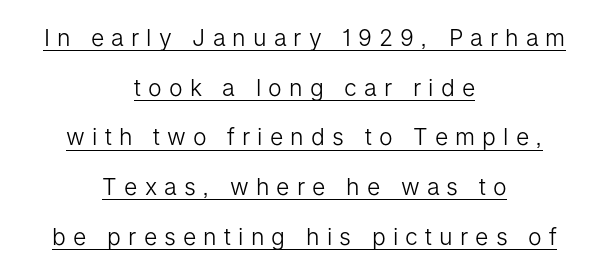
The image shows 23 px text type, upright; set centered, loose line spacing (2.16x), unusually wide letter spacing (+0.31 em), underlined.
